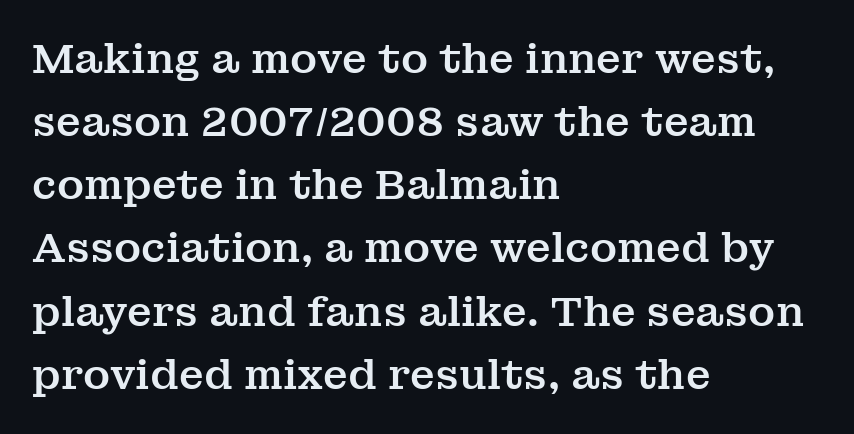
The image shows 41 px serif type, upright; set left-aligned, normal line spacing (1.54x), normal letter spacing, not underlined; medium stroke contrast and a medium x-height.
